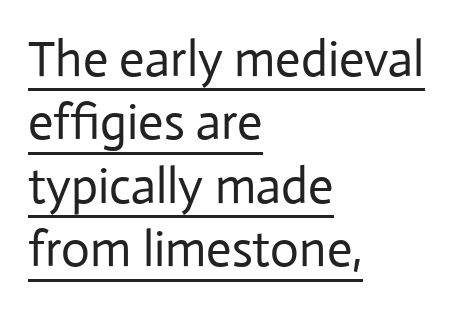
{"serif": "no", "italic": "no", "bold": "no", "weight": "regular", "width": "normal", "stroke_contrast": "low", "x_height": "medium", "monospaced": "no", "underline": "yes", "align": "left", "line_spacing": "normal", "line_spacing_ratio": 1.27, "letter_spacing": "normal", "letter_spacing_em": 0.0, "glyph_px": 50}
